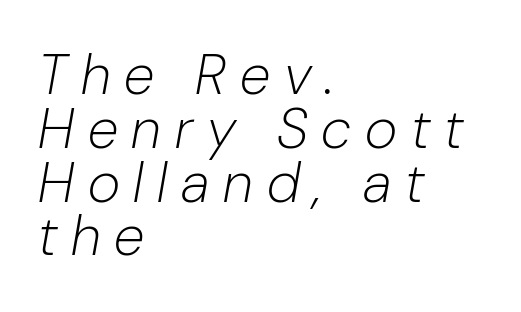
{"italic": "yes", "lean": "right", "slant_degrees": 10, "bold": "no", "weight": "light", "width": "normal", "stroke_contrast": "low", "x_height": "medium", "monospaced": "no", "underline": "no", "align": "left", "line_spacing": "tight", "line_spacing_ratio": 0.96, "letter_spacing": "wide", "letter_spacing_em": 0.25, "glyph_px": 56}
